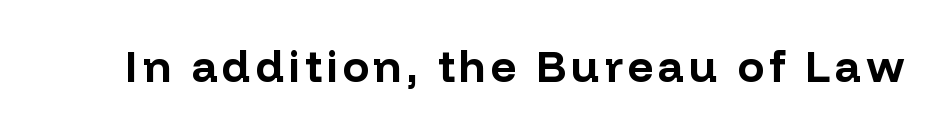
This sample has the flowing, uneven cadence of proportional lettering. The letters stand upright; this is a roman face. What weight is shown? A full bold with thick strokes. Type style note: lacks serifs.
